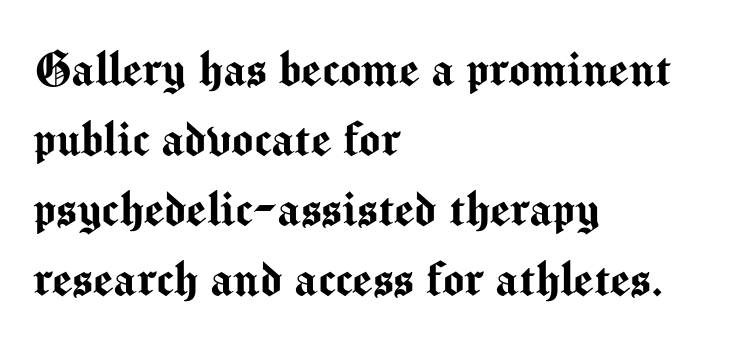
Q: Is the text italic (slanted)? A: No, it is upright.
Q: Is the typeface a serif or a sans-serif typeface? A: Sans-serif.
Q: Is the text underlined? A: No.
Q: How is the paragraph aligned? A: Left-aligned.
Q: Is the spacing between letters normal or unusually wide? A: Normal.
Q: Width (condensed, normal, or wide)? A: Normal.
Q: Stroke contrast? A: Medium.
Q: x-height? A: Medium.
Q: Monospaced? A: No.
